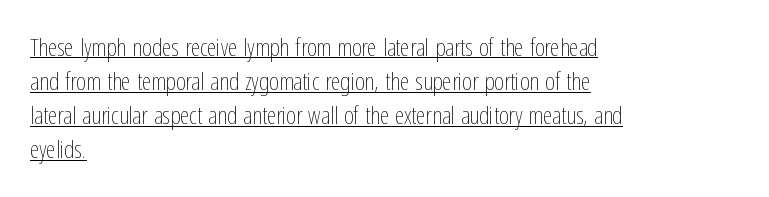
The image shows 24 px text type, upright; set left-aligned, normal line spacing (1.42x), normal letter spacing, underlined.
